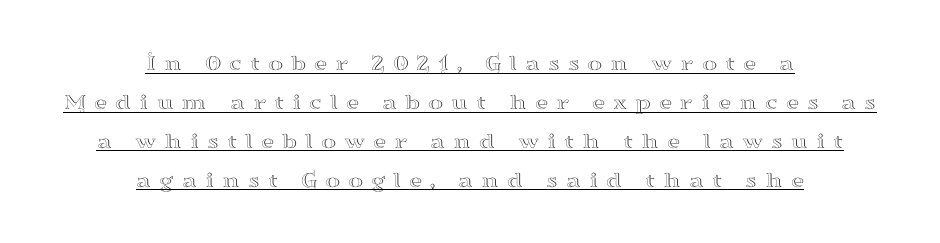
{"italic": "no", "underline": "yes", "align": "center", "line_spacing": "normal", "line_spacing_ratio": 1.69, "letter_spacing": "wide", "letter_spacing_em": 0.34, "glyph_px": 23}
